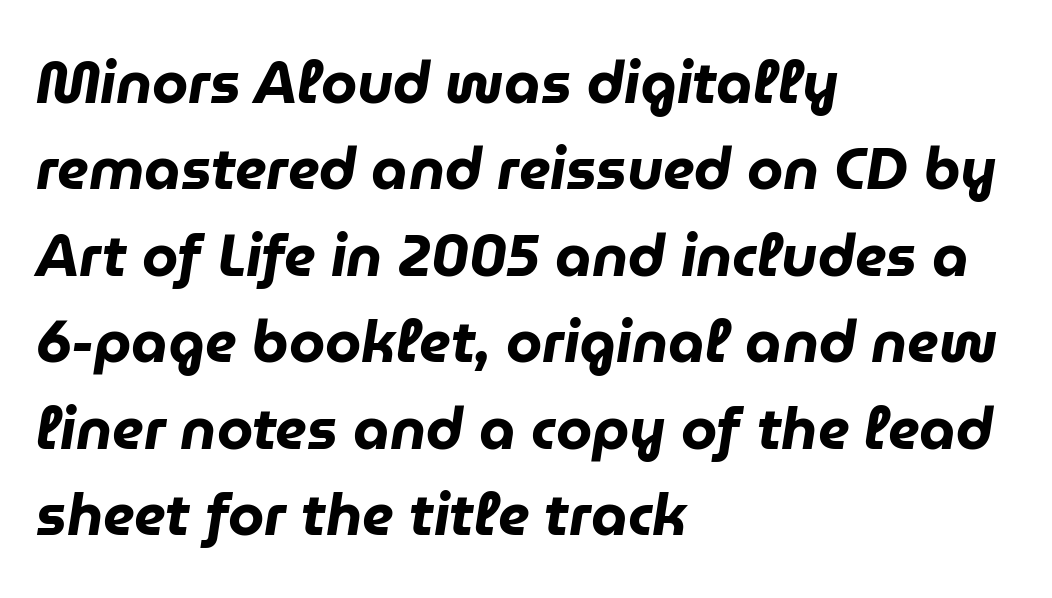
{"italic": "yes", "lean": "right", "slant_degrees": 9, "bold": "yes", "weight": "heavy", "width": "normal", "stroke_contrast": "low", "x_height": "medium", "monospaced": "no", "underline": "no", "align": "left", "line_spacing": "normal", "line_spacing_ratio": 1.49, "letter_spacing": "normal", "letter_spacing_em": 0.0, "glyph_px": 58}
